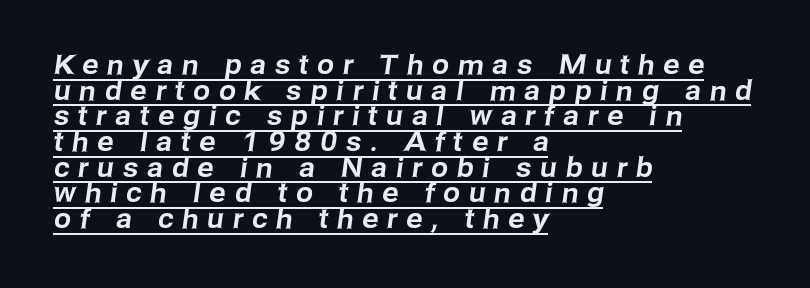
The image shows 27 px text type; set left-aligned, tight line spacing (0.95x), unusually wide letter spacing (+0.33 em), underlined.
